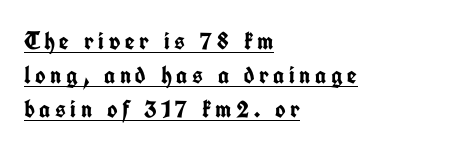
Q: Is the text bold? A: Yes.
Q: Is the text italic (slanted)? A: No, it is upright.
Q: Is the text underlined? A: Yes.
Q: How is the paragraph aligned? A: Left-aligned.
Q: Is the spacing between lines tight, normal or loose? A: Normal.
